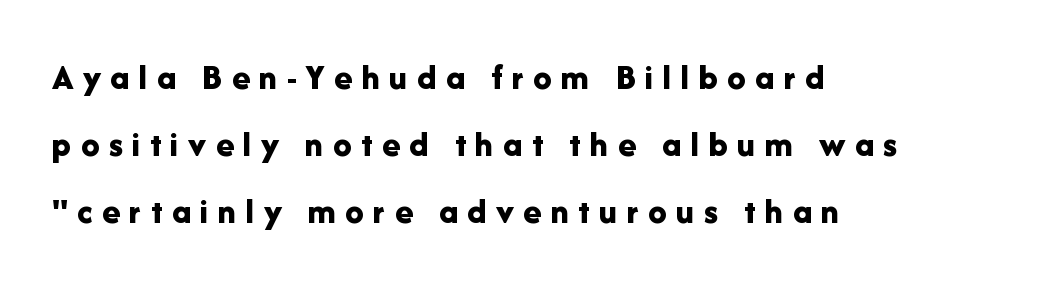
The image shows 37 px bold sans-serif type, upright; set left-aligned, line spacing 1.81x, unusually wide letter spacing (+0.25 em), not underlined; low stroke contrast and a medium x-height.
